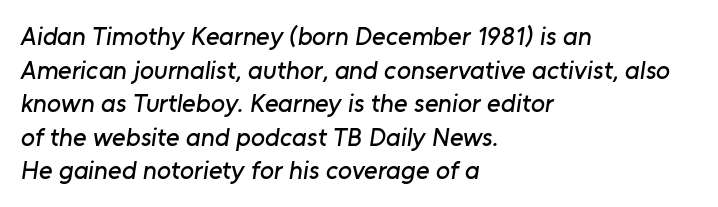
{"underline": "no", "align": "left", "line_spacing": "normal", "line_spacing_ratio": 1.29, "letter_spacing": "normal", "letter_spacing_em": 0.0, "glyph_px": 26}
